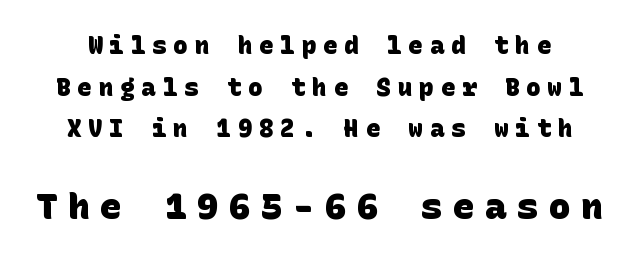
Does extra space separate the letters? Yes, quite a lot of it. In terms of letterform style, serifs are entirely absent. Students, this is bold: see how much ink each stroke carries. The composition opens small and finishes big.
